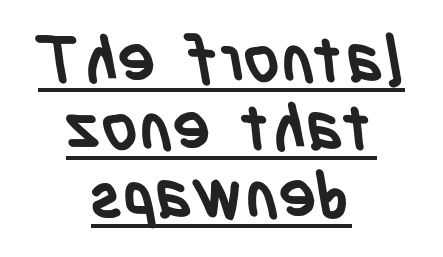
Q: Is the text bold? A: Yes.
Q: Is the typeface a serif or a sans-serif typeface? A: Sans-serif.
Q: Is the text underlined? A: Yes.
Q: How is the paragraph aligned? A: Centered.
Q: Is the spacing between letters normal or unusually wide? A: Normal.
Q: Is the spacing between lines tight, normal or loose? A: Tight.
Q: Width (condensed, normal, or wide)? A: Condensed.
Q: Stroke contrast? A: Low.
Q: x-height? A: Large.
Q: Monospaced? A: No.
